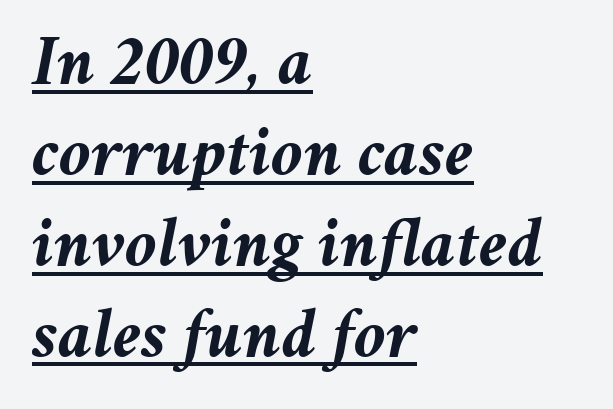
The image shows 71 px semibold type, italic (leaning right); set left-aligned, normal line spacing (1.28x), normal letter spacing, underlined; medium stroke contrast and a medium x-height.
